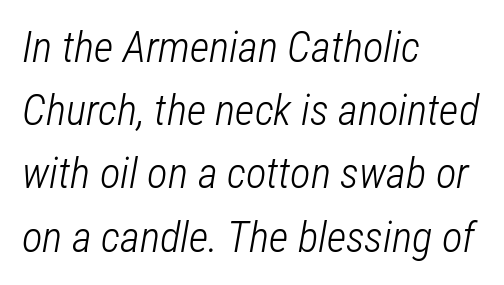
Q: Is the text bold? A: No.
Q: Is the text italic (slanted)? A: Yes, it leans right by about 12 degrees.
Q: Is the text underlined? A: No.
Q: How is the paragraph aligned? A: Left-aligned.
Q: Is the spacing between letters normal or unusually wide? A: Normal.
Q: Is the spacing between lines tight, normal or loose? A: Normal.
Q: Width (condensed, normal, or wide)? A: Condensed.
Q: Stroke contrast? A: Low.
Q: x-height? A: Medium.
Q: Monospaced? A: No.
